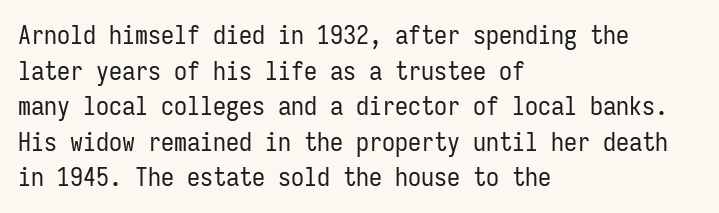
{"italic": "no", "bold": "no", "underline": "no", "align": "left", "line_spacing": "normal", "line_spacing_ratio": 1.37, "letter_spacing": "normal", "letter_spacing_em": 0.0, "glyph_px": 26}
